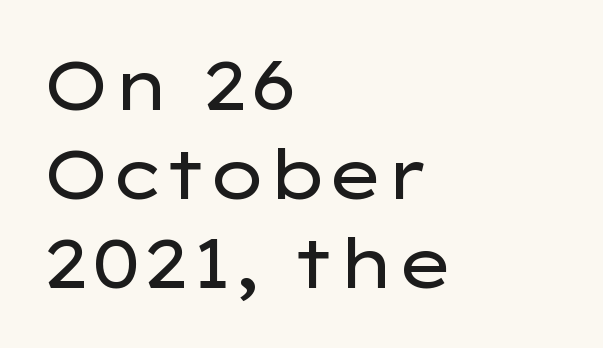
The image shows 68 px regular-weight, wide sans-serif type, upright; set left-aligned, normal line spacing (1.31x), normal letter spacing, not underlined; low stroke contrast and a medium x-height.
